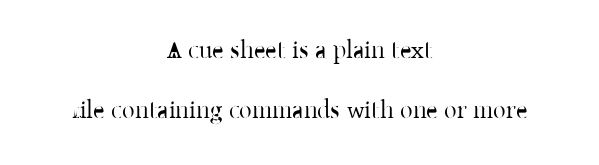
Neither beginnings nor endings align; midpoints do. The space directly below the letters is spotless. Unbolded letterforms with no extra heft. The typography opts for an upright posture over an oblique one. Nobody touched the tracking dial on this one. Does the leading feel generous? Absolutely, it's lavish.
